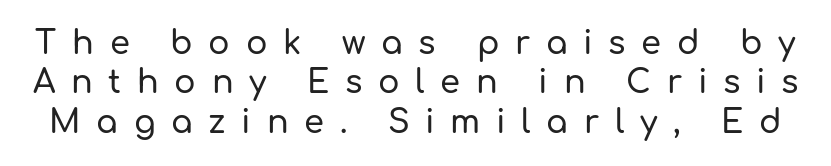
{"serif": "no", "italic": "no", "width": "normal", "stroke_contrast": "low", "x_height": "medium", "monospaced": "no", "underline": "no", "line_spacing_ratio": 1.23, "letter_spacing": "wide", "letter_spacing_em": 0.49, "glyph_px": 32}
